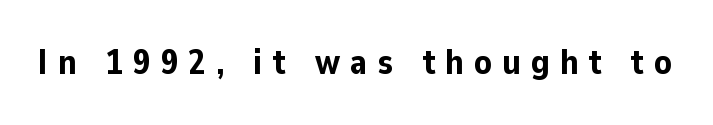
Underline: absent. Designer's note — italics off, roman on. Heavy-handed strokes throughout: this text is bold. You can tell from the bare stems that sans-serif type was used. The rendering uses natural spacing where letterforms have individual widths. Letter spacing: wide.
